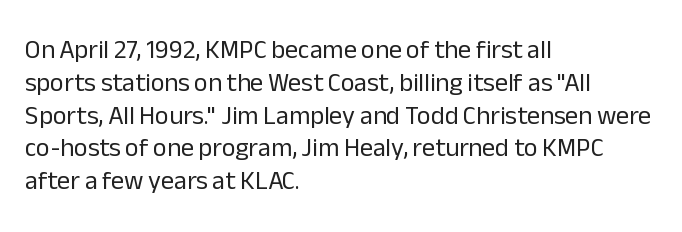
{"italic": "no", "bold": "no", "underline": "no", "align": "left", "line_spacing": "normal", "line_spacing_ratio": 1.26, "letter_spacing": "normal", "letter_spacing_em": 0.0, "glyph_px": 26}
